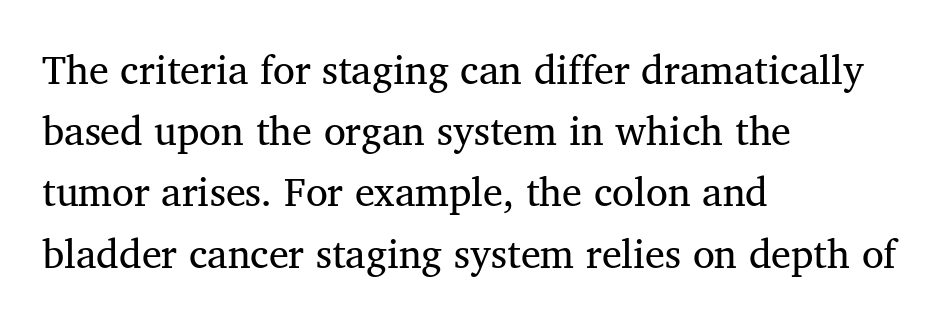
Q: Is the text bold? A: No.
Q: Is the text italic (slanted)? A: No, it is upright.
Q: Is the typeface a serif or a sans-serif typeface? A: Serif.
Q: Is the text underlined? A: No.
Q: How is the paragraph aligned? A: Left-aligned.
Q: Is the spacing between letters normal or unusually wide? A: Normal.
Q: Is the spacing between lines tight, normal or loose? A: Normal.
Q: Width (condensed, normal, or wide)? A: Normal.
Q: Stroke contrast? A: Medium.
Q: x-height? A: Medium.
Q: Monospaced? A: No.
